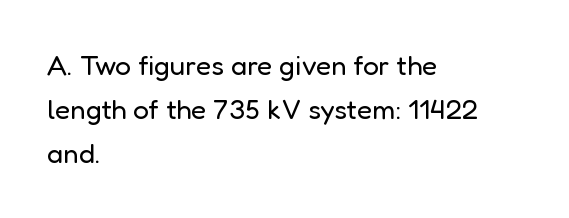
Horizontal alignment here is leftward, the default for most running prose. These lines were composed using upright roman letters. Proportional: the letters do not fall into vertical columns. Between one letter and the next there's only the usual sliver of space. The typeface has the unassuming heft of standard copy or less. The baseline area is clear.
